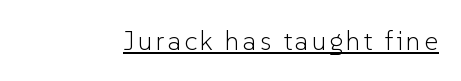
Q: Is the text bold? A: No.
Q: Is the text italic (slanted)? A: No, it is upright.
Q: Is the text underlined? A: Yes.
